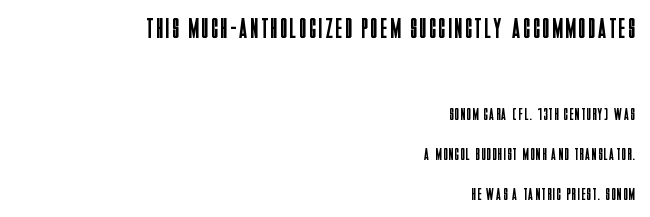
Q: Is the text bold? A: No.
Q: Is the text italic (slanted)? A: No, it is upright.
Q: Is the typeface a serif or a sans-serif typeface? A: Sans-serif.
Q: Is the text underlined? A: No.
Q: How is the paragraph aligned? A: Right-aligned.
Q: Is the spacing between lines tight, normal or loose? A: Loose.
Q: Which block of text is set in a larger size, the first (top) or the second (bottom)? A: The first (top) one.
Q: Width (condensed, normal, or wide)? A: Condensed.
Q: Stroke contrast? A: Low.
Q: x-height? A: Large.
Q: Monospaced? A: No.
